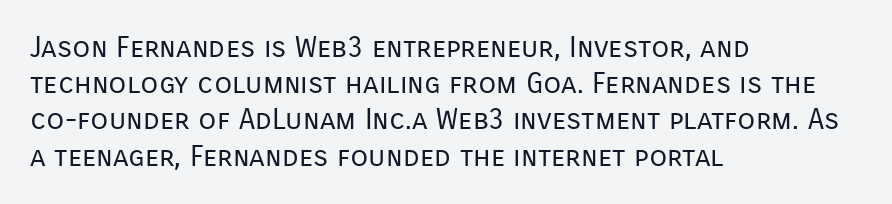
Q: Is the text bold? A: No.
Q: Is the text italic (slanted)? A: No, it is upright.
Q: Is the typeface a serif or a sans-serif typeface? A: Sans-serif.
Q: Is the text underlined? A: No.
Q: How is the paragraph aligned? A: Left-aligned.
Q: Is the spacing between letters normal or unusually wide? A: Normal.
Q: Is the spacing between lines tight, normal or loose? A: Normal.
Q: Width (condensed, normal, or wide)? A: Normal.
Q: Stroke contrast? A: Low.
Q: x-height? A: Medium.
Q: Monospaced? A: No.
